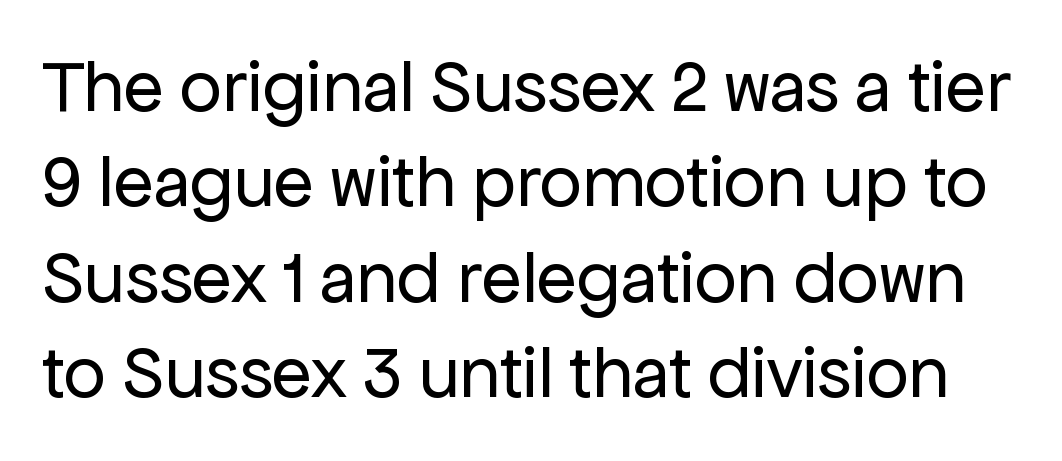
These lines sit exactly where default settings would place them. It's the straight-up-and-down kind of type. The text was rendered using a sans face with plain stroke endings. Compared with typical body copy, the letter spacing here is the same. Counters stay open thanks to moderate or lighter strokes. Note the varied advance widths — an 'i' is clearly narrower than an 'm'.
